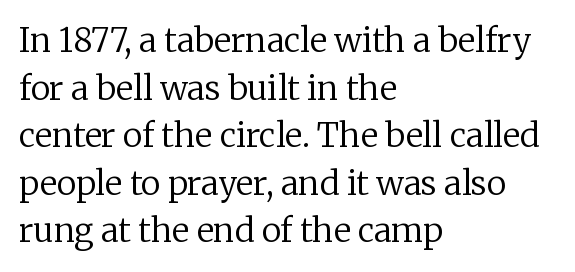
You could not count columns in this text — the font is proportionally spaced. The font's upright variant was chosen for this text. A quiet, ordinary-to-light weight characterises the typeface. The string is rendered with underlining switched off. The paragraph has a hard left edge and a soft right edge.
